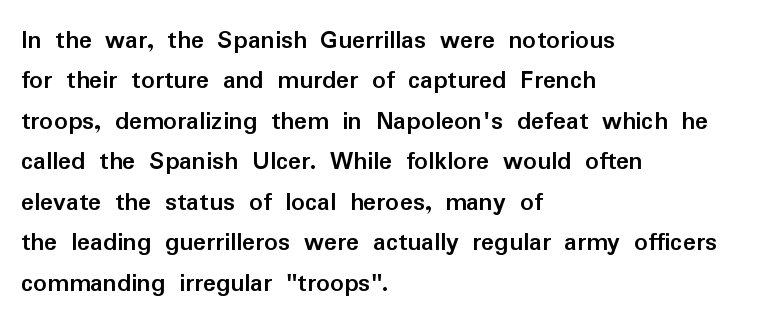
Q: Is the text bold? A: Yes.
Q: Is the text italic (slanted)? A: No, it is upright.
Q: Is the text underlined? A: No.
Q: How is the paragraph aligned? A: Left-aligned.
Q: Is the spacing between letters normal or unusually wide? A: Normal.
Q: Is the spacing between lines tight, normal or loose? A: Normal.
